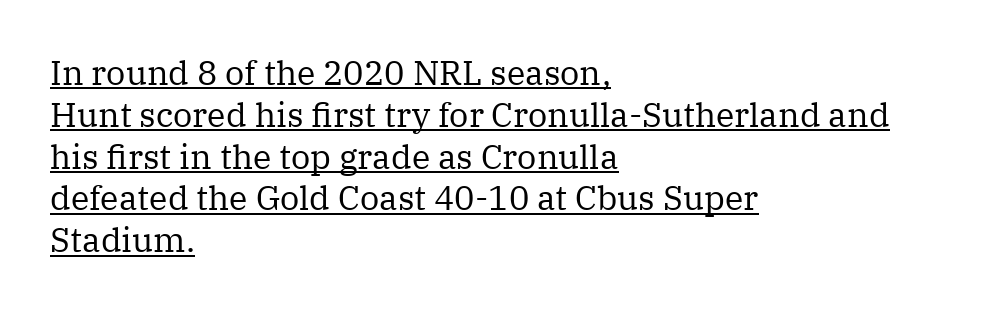
Q: Is the text bold? A: No.
Q: Is the text italic (slanted)? A: No, it is upright.
Q: Is the typeface a serif or a sans-serif typeface? A: Serif.
Q: Is the text underlined? A: Yes.
Q: How is the paragraph aligned? A: Left-aligned.
Q: Is the spacing between letters normal or unusually wide? A: Normal.
Q: Width (condensed, normal, or wide)? A: Normal.
Q: Stroke contrast? A: Medium.
Q: x-height? A: Medium.
Q: Monospaced? A: No.
